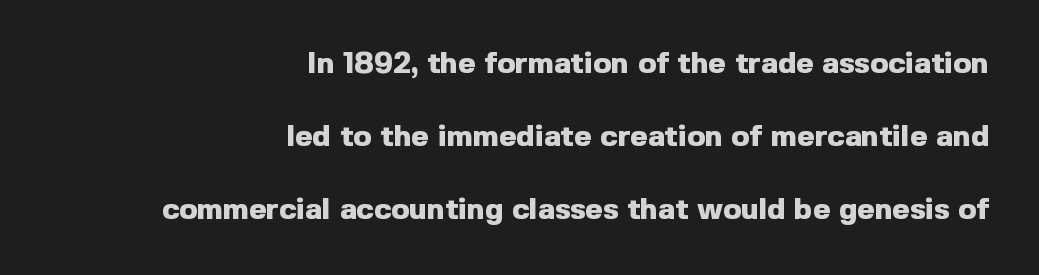
{"serif": "no", "italic": "no", "bold": "yes", "weight": "heavy", "width": "normal", "x_height": "medium", "monospaced": "no", "underline": "no", "align": "right", "line_spacing": "loose", "line_spacing_ratio": 2.43, "letter_spacing": "normal", "letter_spacing_em": 0.0, "glyph_px": 30}
